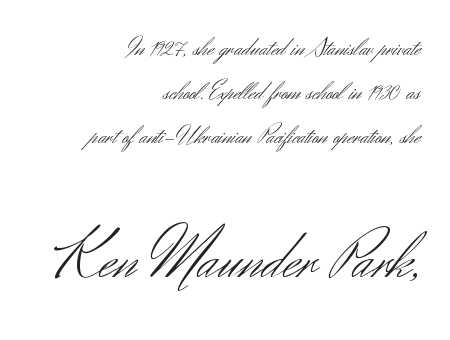
Stroke mass is kept to a normal reading level or below. If you squint, the bottom block still reads clearly — it's the larger of the two. The passage is arranged like a letterhead date or caption credit — flush right. A clean baseline with only descenders dipping below it. Caption: standard tracking, unaltered. Proportional: the letters do not fall into vertical columns.
